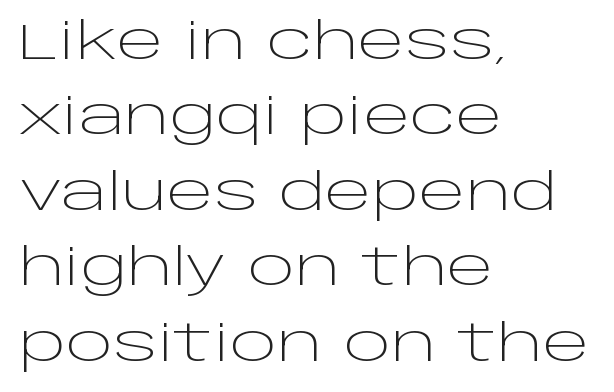
Notice how the stems are strictly vertical — no italics here. The face used here is proportionally spaced, like ordinary book or web type. Letterform terminals end flat and unadorned throughout the passage. Is the type heavy? It reads as light-to-regular instead. Tracking here is standard; glyphs follow each other at the usual distance. A normal amount of white space separates one row of letters from the next.
